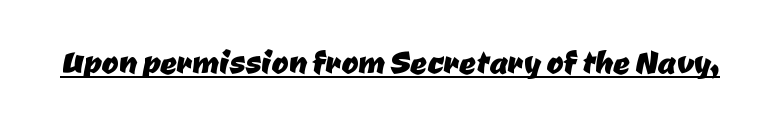
The rendered words wear a rule along their underside. This sample uses plain, unmodified letter spacing. The letters advance in unequal steps, a hallmark of proportional type. What kind of face is this? One without serifs — a sans.
